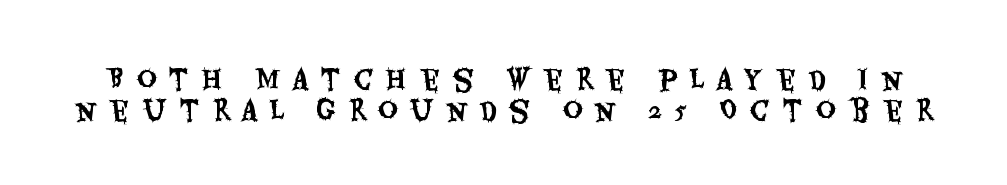
This rendering features lettering with no underline. Quick note: not italic, upright. Each new line begins almost immediately beneath the previous one. Someone cranked the tracking dial way up on this one.
